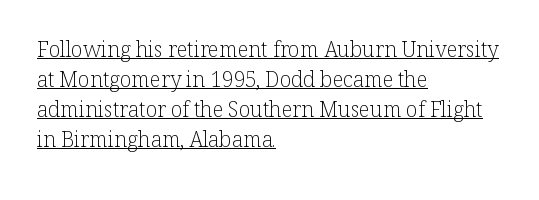
A light-to-regular cut is what we see here. This sample uses an upright cut, with every glyph sitting square on the baseline. The passage shown stacks its lines at a standard gap. Each line starts at the same left margin while the right side varies. The glyphs are accompanied by a horizontal stroke just below them. These lines keep a tight, regular rhythm from letter to letter.
